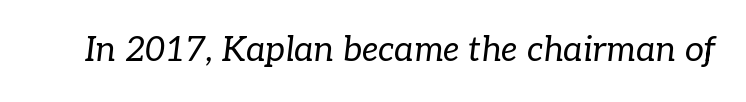
Q: Is the text bold? A: No.
Q: Is the text italic (slanted)? A: Yes, it leans right by about 7 degrees.
Q: Is the typeface a serif or a sans-serif typeface? A: Serif.
Q: Is the text underlined? A: No.
Q: Is the spacing between letters normal or unusually wide? A: Normal.
Q: Width (condensed, normal, or wide)? A: Normal.
Q: Stroke contrast? A: Low.
Q: x-height? A: Medium.
Q: Monospaced? A: No.
